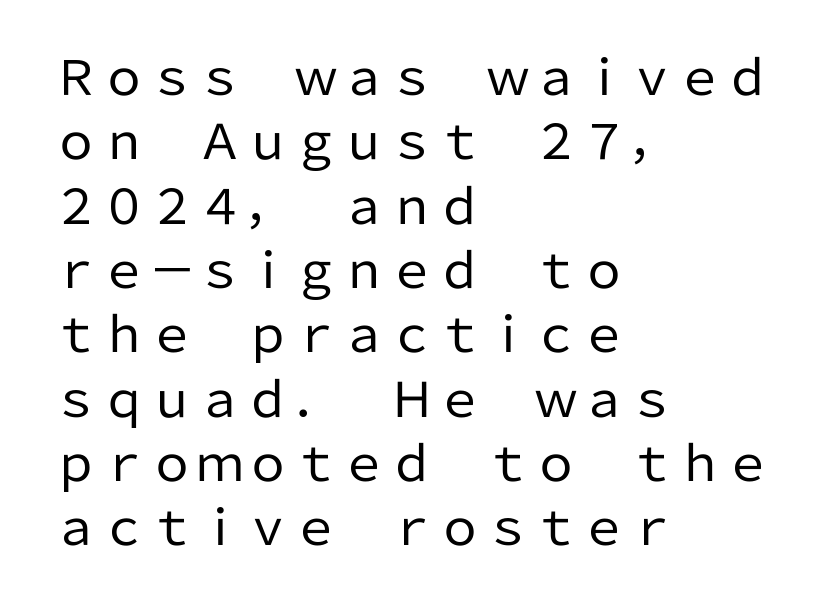
{"serif": "no", "italic": "no", "bold": "no", "weight": "regular", "width": "normal", "stroke_contrast": "low", "x_height": "medium", "monospaced": "no", "underline": "no", "align": "left", "line_spacing": "normal", "line_spacing_ratio": 1.34, "letter_spacing": "normal", "letter_spacing_em": 0.0, "glyph_px": 48}
